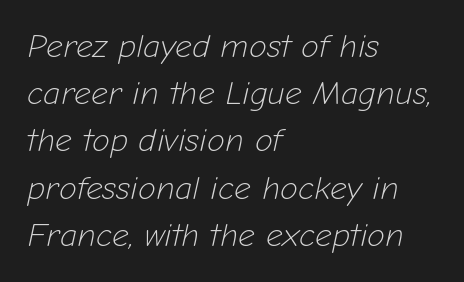
The image shows 33 px light type, italic (leaning right); set left-aligned, normal line spacing (1.43x), normal letter spacing, not underlined; low stroke contrast and a medium x-height.
